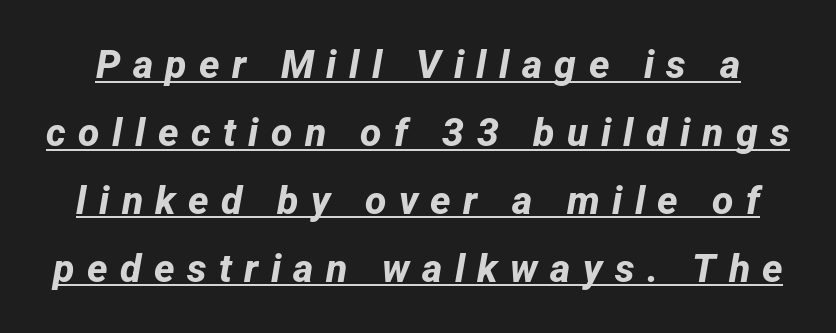
The face used here is proportionally spaced, like ordinary book or web type. A continuous stroke trails under the words, as in a hyperlink. Spacing between characters has been opened up far beyond the box default. Each glyph is drawn with heavy, bold strokes. This rendering employs a face without finishing strokes, i.e., a sans-serif.
